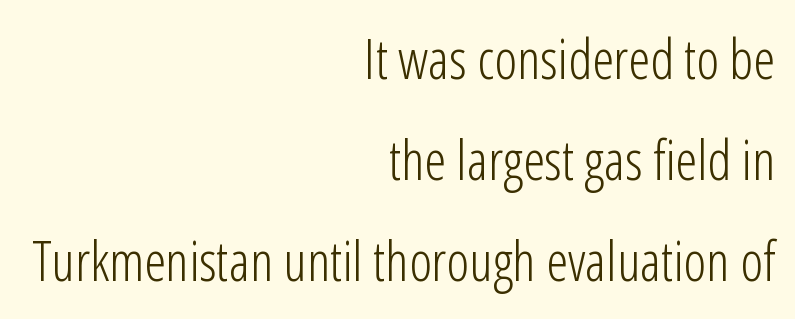
Q: Is the text bold? A: No.
Q: Is the text italic (slanted)? A: No, it is upright.
Q: Is the typeface a serif or a sans-serif typeface? A: Sans-serif.
Q: Is the text underlined? A: No.
Q: How is the paragraph aligned? A: Right-aligned.
Q: Is the spacing between letters normal or unusually wide? A: Normal.
Q: Width (condensed, normal, or wide)? A: Condensed.
Q: Stroke contrast? A: Low.
Q: x-height? A: Medium.
Q: Monospaced? A: No.
